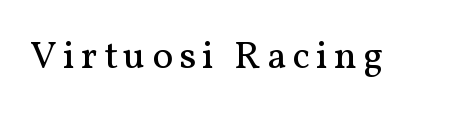
I'd call this a serif setting — the letters wear small feet. Weight: not bold — regular or lighter. Posture: straight, roman, zero tilt. Rule under the text: the space is simply empty.
